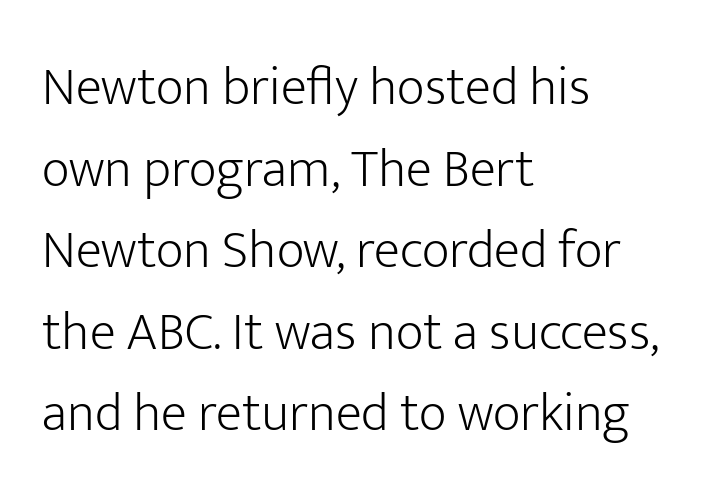
The image shows 54 px light sans-serif type, upright; set left-aligned, normal line spacing (1.51x), normal letter spacing, not underlined; low stroke contrast and a medium x-height.
